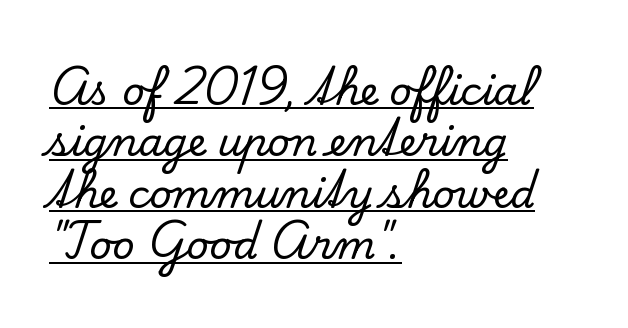
{"serif": "yes", "width": "normal", "stroke_contrast": "low", "x_height": "small", "monospaced": "no", "underline": "yes", "align": "left", "line_spacing": "normal", "line_spacing_ratio": 1.32, "letter_spacing": "normal", "letter_spacing_em": 0.0, "glyph_px": 39}
